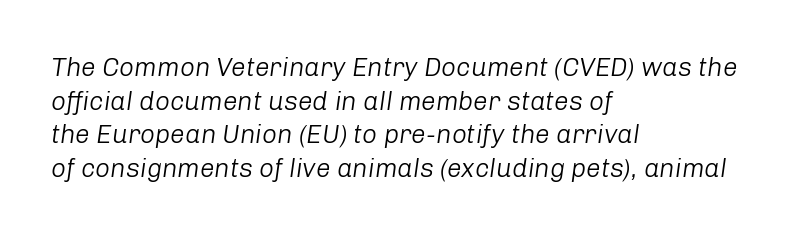
Horizontally, the lines are justified to the leading edge only. The lettering tilts uniformly, giving the passage an italic look. The rendering uses a moderate line-height, typical for paragraphs. Is the letter spacing exaggerated? No — it looks like the ordinary default. A quiet, ordinary-to-light weight characterises the typeface. The zone under the glyphs is completely vacant.
